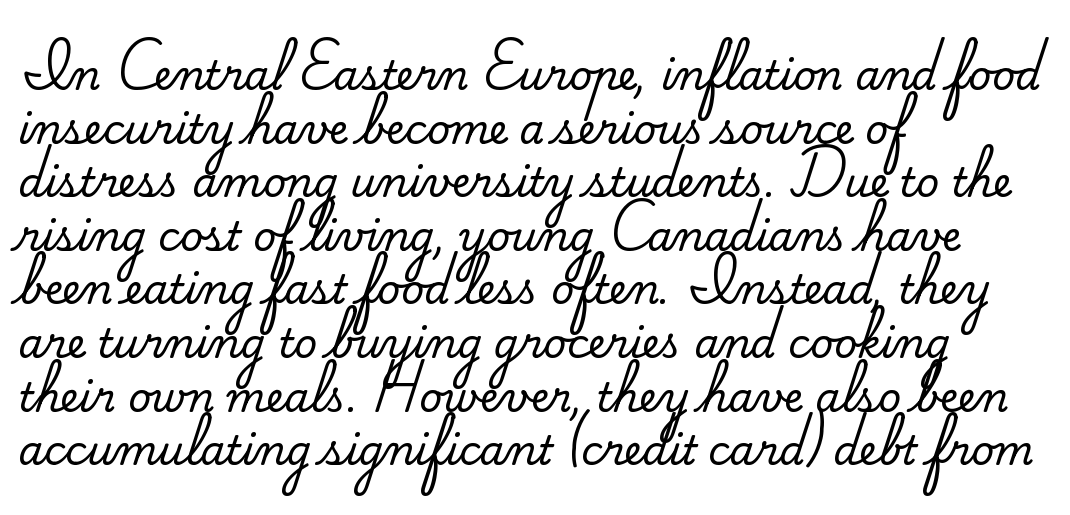
Q: Is the text italic (slanted)? A: Yes.
Q: Is the typeface a serif or a sans-serif typeface? A: Serif.
Q: Is the text underlined? A: No.
Q: How is the paragraph aligned? A: Left-aligned.
Q: Is the spacing between letters normal or unusually wide? A: Normal.
Q: Is the spacing between lines tight, normal or loose? A: Normal.
Q: Width (condensed, normal, or wide)? A: Normal.
Q: Stroke contrast? A: Medium.
Q: x-height? A: Small.
Q: Monospaced? A: No.
